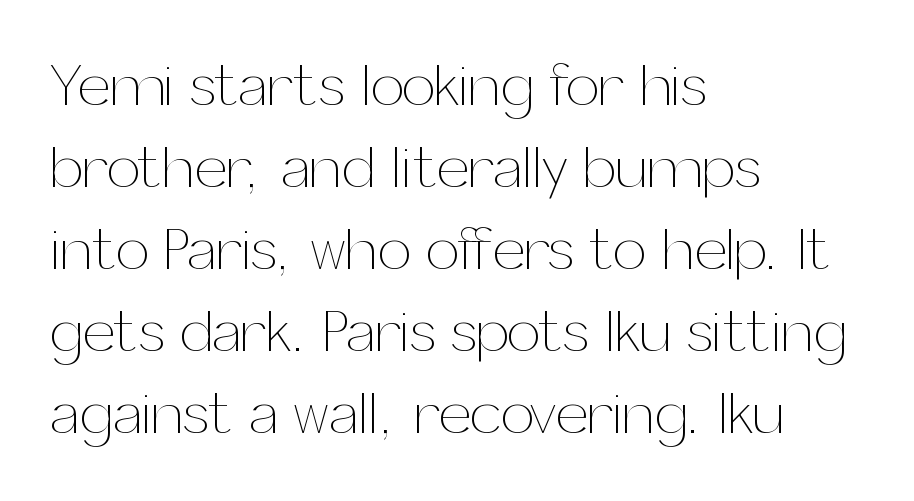
Vertically, the passage feels balanced, rows spaced as you'd expect. No letter is thick-stroked: the sample isn't bold. The face used here is proportionally spaced, like ordinary book or web type. These lines were composed using upright roman letters. Is the letter spacing exaggerated? No — it looks like the ordinary default.
